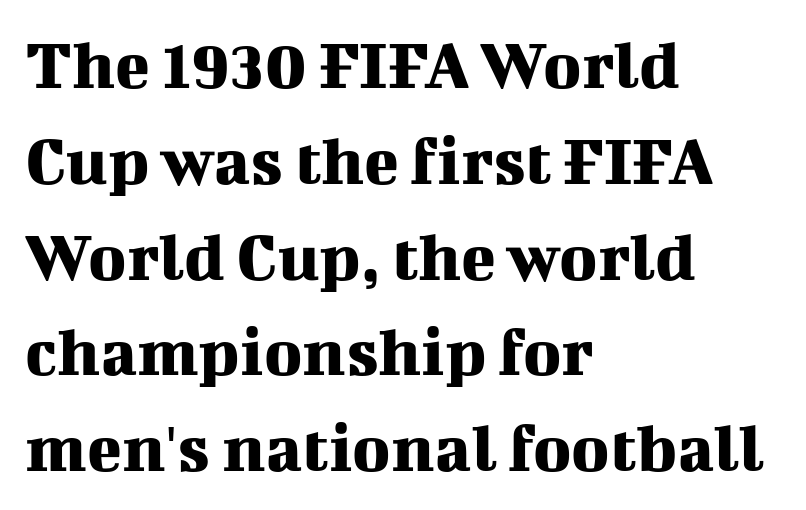
The image shows 72 px serif type, upright; set left-aligned, normal line spacing (1.33x), normal letter spacing, not underlined; medium stroke contrast and a medium x-height.
